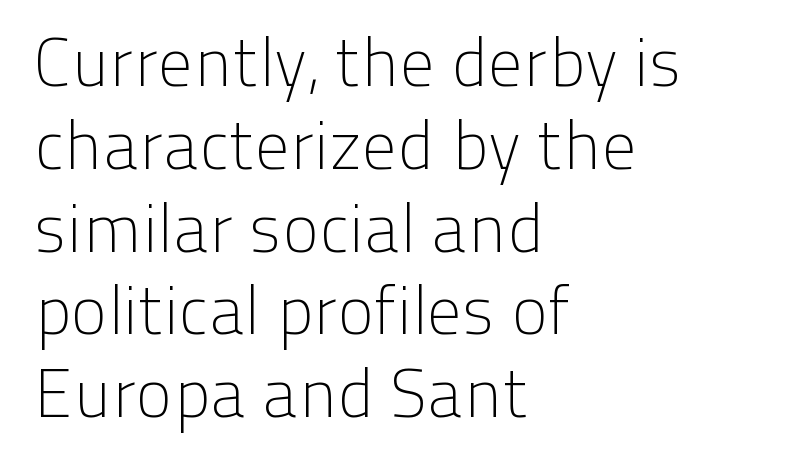
{"serif": "no", "italic": "no", "bold": "no", "weight": "light", "width": "normal", "stroke_contrast": "low", "x_height": "medium", "monospaced": "no", "underline": "no", "align": "left", "line_spacing_ratio": 1.2, "letter_spacing": "normal", "letter_spacing_em": 0.0, "glyph_px": 69}
